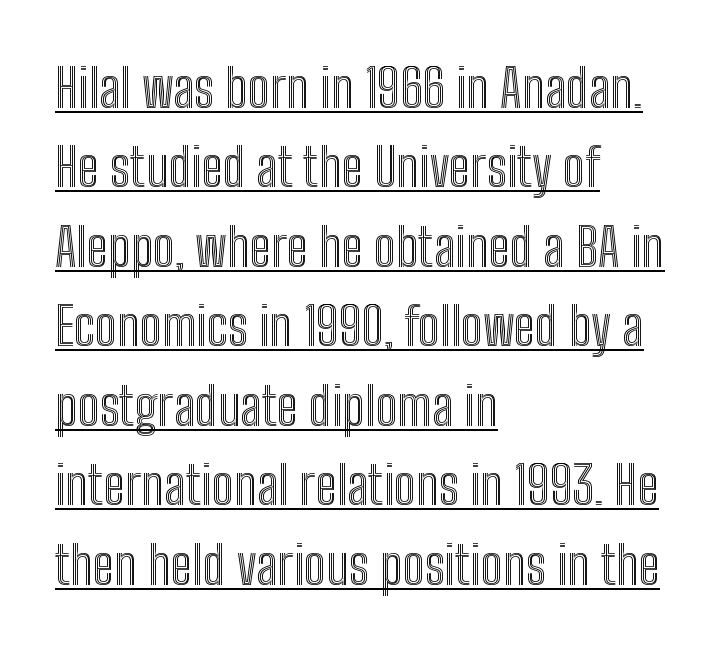
Tall strokes in this sample are plumb rather than angled. Horizontal bands of white between lines are of average thickness. Like a heading marked for emphasis, these lines bear an underscore. The rendering keeps characters at their native spacing. A student would call this left alignment; a typographer would say flush left, rag right. You could not count columns in this text — the font is proportionally spaced.
